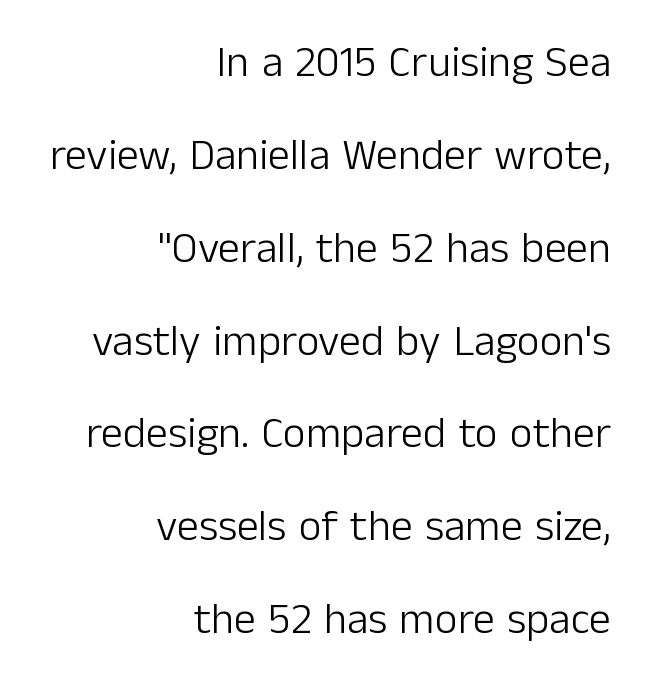
The image shows 44 px light sans-serif type, upright; set right-aligned, loose line spacing (2.11x), normal letter spacing, not underlined; low stroke contrast and a medium x-height.
